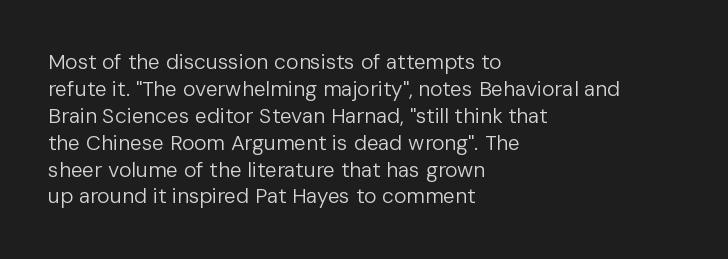
These lines keep a tight, regular rhythm from letter to letter. The rows are spaced the way most documents space them. Nothing heavy about these letters — not bold at all. A roman cut, with each character standing at attention. Check under the words: just untouched page. All the whitespace from short lines collects on the right.
